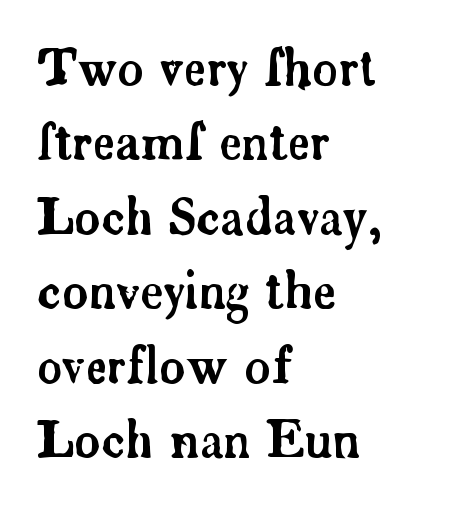
The gaps between neighbouring characters are ordinary and unremarkable. Quick note: underline off. Posture: upright roman. The type family on display is of the serif kind.
